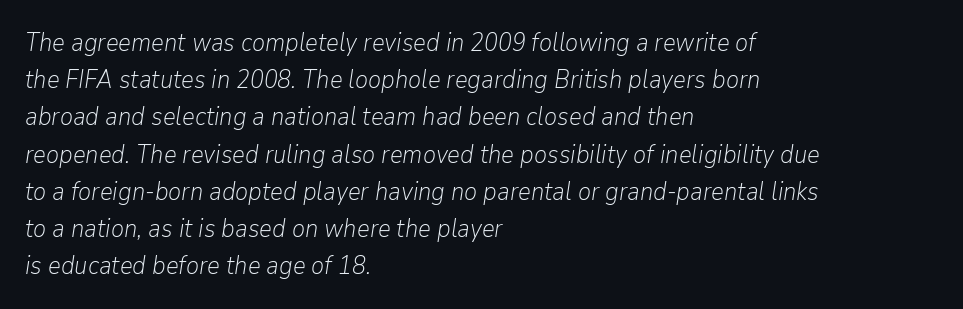
{"italic": "yes", "lean": "right", "slant_degrees": 9, "bold": "no", "underline": "no", "align": "left", "line_spacing": "normal", "line_spacing_ratio": 1.49, "letter_spacing": "normal", "letter_spacing_em": 0.0, "glyph_px": 25}
